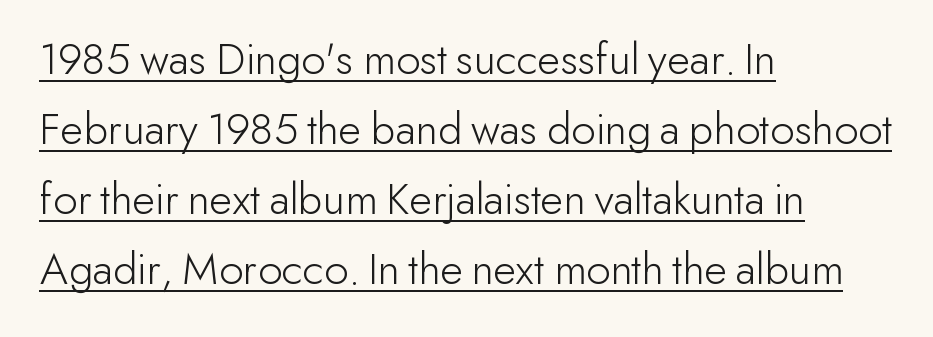
The image shows 47 px light sans-serif type, upright; set left-aligned, normal line spacing (1.49x), normal letter spacing, underlined; low stroke contrast and a small x-height.
